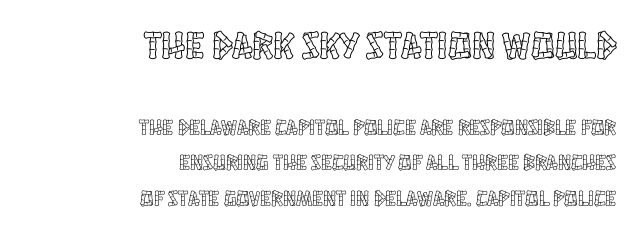
The image shows 39 px condensed type, upright; set right-aligned, normal line spacing (1.61x), normal letter spacing, not underlined; the first (top) block is 1.77x larger; a large x-height.
